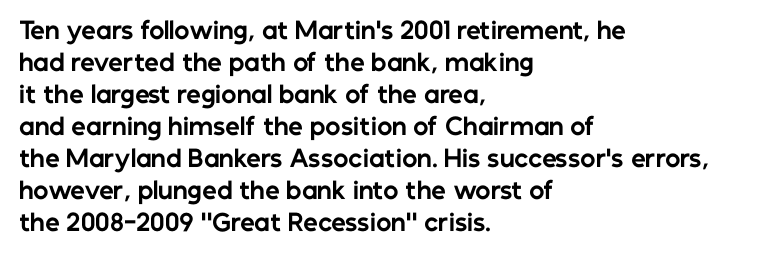
Compared with typical paragraphs, the rows here are spaced about the same. In terms of posture, this sample is upright. You'd pick this weight for a headline — it's a proper bold. Typeset ragged right — the left edge is the straight one.
